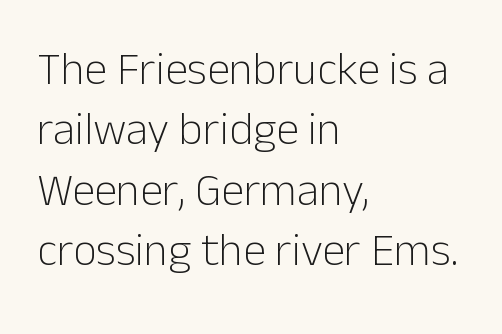
Q: Is the text bold? A: No.
Q: Is the text italic (slanted)? A: No, it is upright.
Q: Is the typeface a serif or a sans-serif typeface? A: Sans-serif.
Q: Is the text underlined? A: No.
Q: How is the paragraph aligned? A: Left-aligned.
Q: Is the spacing between letters normal or unusually wide? A: Normal.
Q: Is the spacing between lines tight, normal or loose? A: Normal.
Q: Width (condensed, normal, or wide)? A: Normal.
Q: Stroke contrast? A: Low.
Q: x-height? A: Medium.
Q: Monospaced? A: No.
